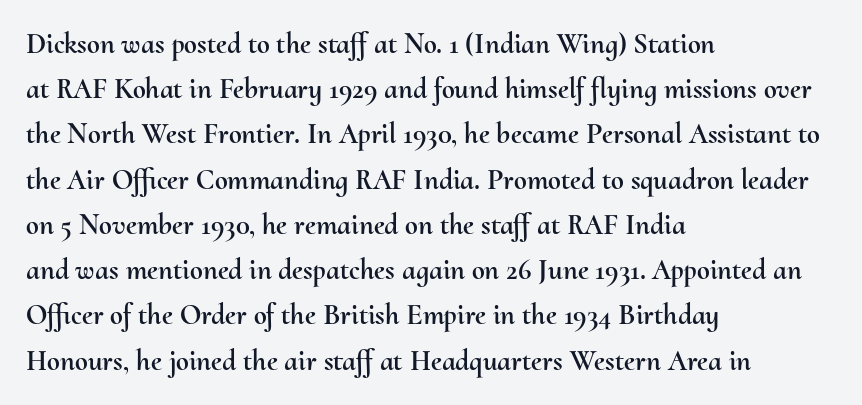
{"italic": "no", "width": "normal", "stroke_contrast": "medium", "x_height": "small", "monospaced": "no", "underline": "no", "align": "left", "line_spacing": "normal", "line_spacing_ratio": 1.56, "letter_spacing": "normal", "letter_spacing_em": 0.0, "glyph_px": 29}
